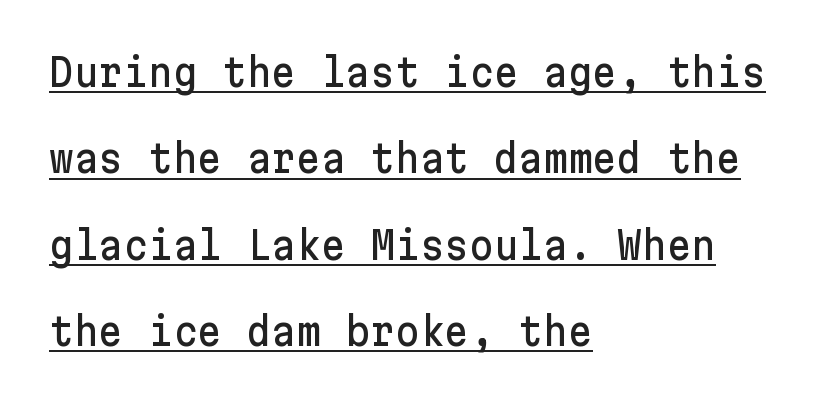
The image shows 38 px sans-serif type, upright; set left-aligned, loose line spacing (2.27x), normal letter spacing, underlined; low stroke contrast and a medium x-height.
